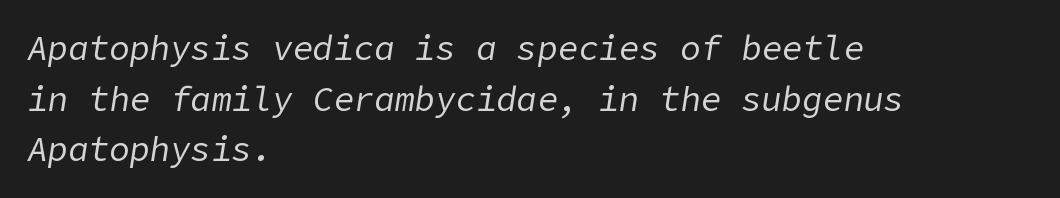
{"italic": "yes", "lean": "right", "slant_degrees": 9, "bold": "no", "weight": "regular", "width": "normal", "stroke_contrast": "low", "x_height": "medium", "underline": "no", "align": "left", "line_spacing": "normal", "line_spacing_ratio": 1.49, "letter_spacing": "normal", "letter_spacing_em": 0.0, "glyph_px": 34}
